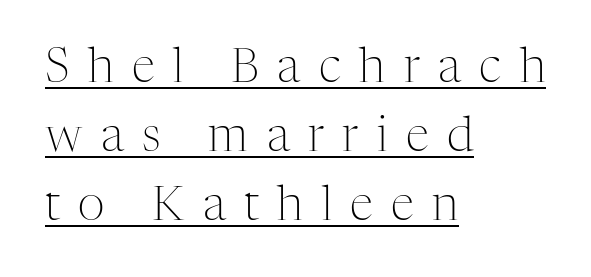
Q: Is the text bold? A: No.
Q: Is the text italic (slanted)? A: No, it is upright.
Q: Is the typeface a serif or a sans-serif typeface? A: Serif.
Q: Is the text underlined? A: Yes.
Q: How is the paragraph aligned? A: Left-aligned.
Q: Is the spacing between letters normal or unusually wide? A: Unusually wide.
Q: Is the spacing between lines tight, normal or loose? A: Normal.
Q: Width (condensed, normal, or wide)? A: Normal.
Q: Stroke contrast? A: Medium.
Q: x-height? A: Medium.
Q: Monospaced? A: No.
